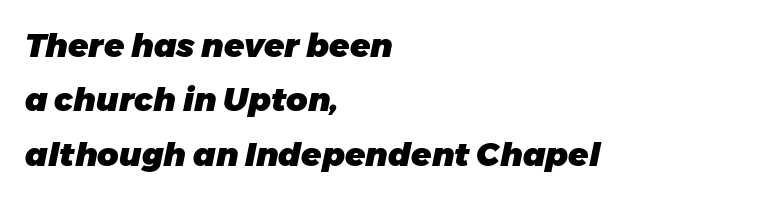
Q: Is the text bold? A: Yes.
Q: Is the text italic (slanted)? A: Yes, it leans right by about 11 degrees.
Q: Is the text underlined? A: No.
Q: How is the paragraph aligned? A: Left-aligned.
Q: Is the spacing between letters normal or unusually wide? A: Normal.
Q: Is the spacing between lines tight, normal or loose? A: Normal.
Q: Width (condensed, normal, or wide)? A: Normal.
Q: Stroke contrast? A: Low.
Q: x-height? A: Medium.
Q: Monospaced? A: No.
